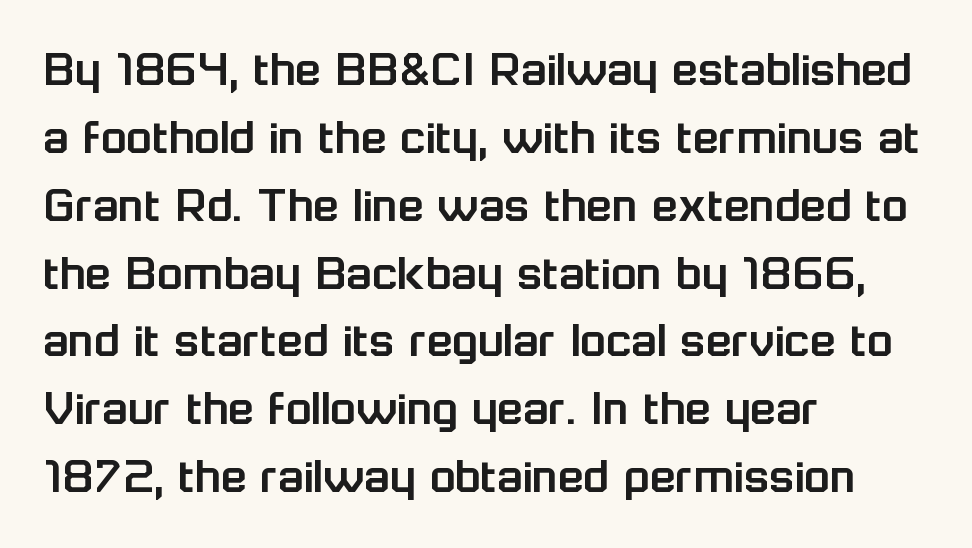
Short note: letters normally spaced. Is this a fixed-width face? No — the glyphs have proportional, varying widths. Every row of glyphs begins at an identical x-position on the left. The strip under each line holds only bare page. The block of text has a typical density, with ordinary space between rows.
